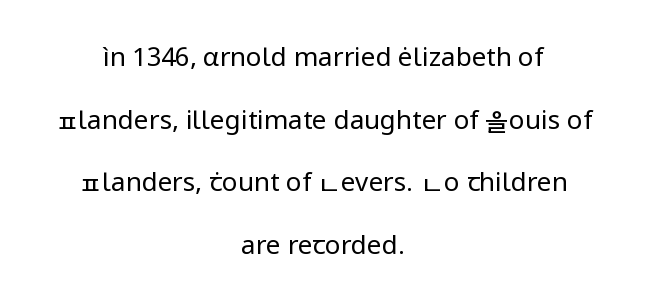
{"italic": "no", "bold": "no", "underline": "no", "align": "center", "line_spacing": "loose", "line_spacing_ratio": 2.41, "letter_spacing": "normal", "letter_spacing_em": 0.0, "glyph_px": 26}
